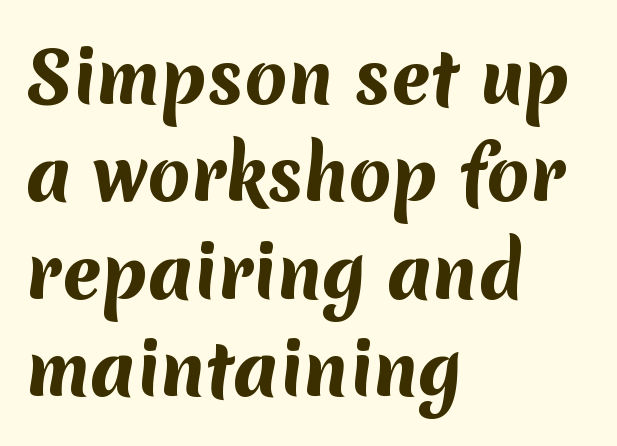
The image shows 70 px bold sans-serif type; set left-aligned, normal line spacing (1.39x), normal letter spacing, not underlined; medium stroke contrast and a medium x-height.
